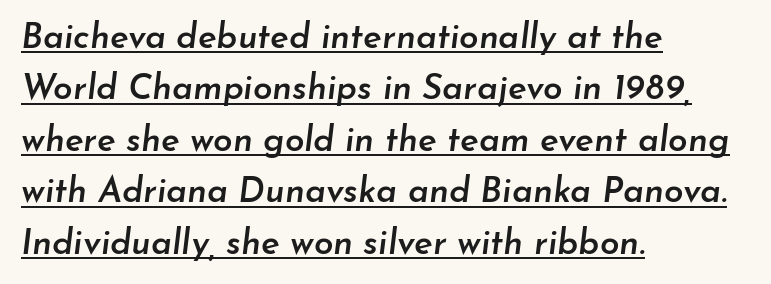
The image shows 35 px semibold type, italic (leaning right); set left-aligned, normal line spacing (1.47x), normal letter spacing, underlined; low stroke contrast and a small x-height.
